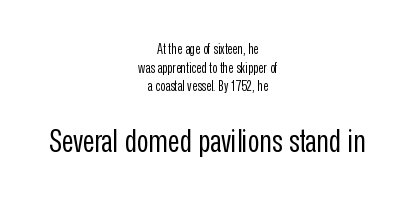
The image shows 32 px regular-weight, condensed sans-serif type, upright; set centered, normal line spacing (1.33x), normal letter spacing, not underlined; the second (bottom) block is 2.29x larger; low stroke contrast and a medium x-height.
